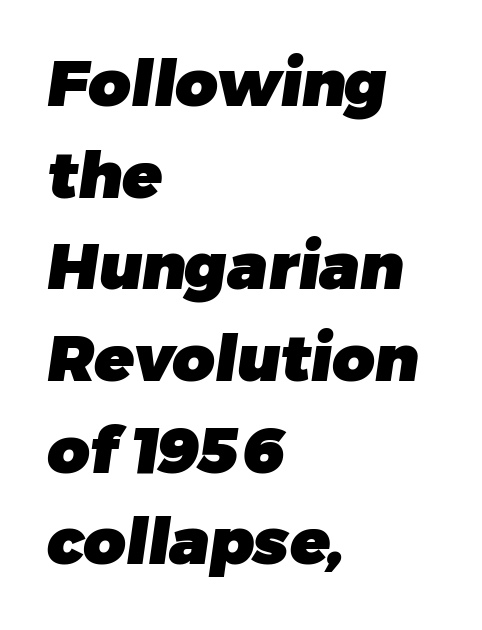
The image shows 65 px heavy sans-serif type; set left-aligned, normal line spacing (1.41x), normal letter spacing, not underlined; low stroke contrast and a medium x-height.
